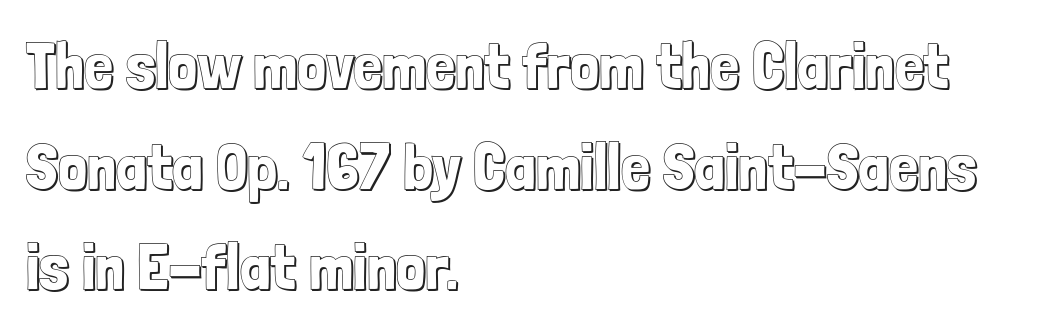
{"italic": "no", "width": "condensed", "x_height": "medium", "monospaced": "no", "underline": "no", "align": "left", "line_spacing": "normal", "line_spacing_ratio": 1.55, "letter_spacing": "normal", "letter_spacing_em": 0.0, "glyph_px": 65}
